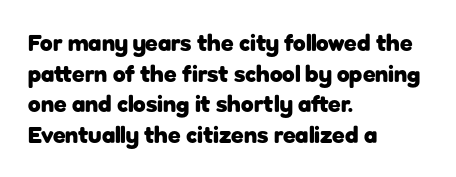
Nobody touched the tracking dial on this one. Heft: maximum for text — a bold. The rendering anchors every line to the left-hand side. The line-height multiplier appears to be the usual default.
